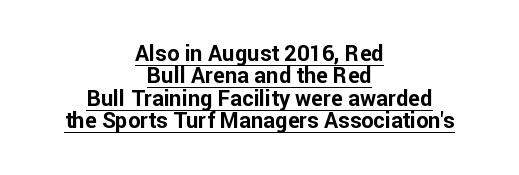
Compared with an ordinary text face, these strokes are far heavier — a full bold. This rendering features underlined lettering. A typesetter would mark this as roman, not italic. Both edges are ragged and mirror each other, which tells us the setting is centered.
